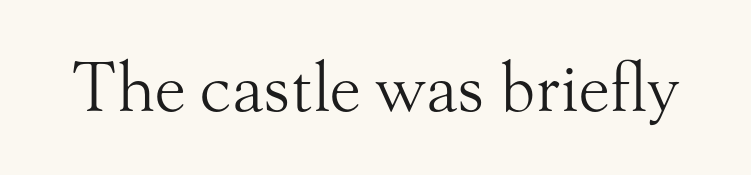
Q: Is the text bold? A: No.
Q: Is the text italic (slanted)? A: No, it is upright.
Q: Is the typeface a serif or a sans-serif typeface? A: Serif.
Q: Is the text underlined? A: No.
Q: Is the spacing between letters normal or unusually wide? A: Normal.
Q: Width (condensed, normal, or wide)? A: Normal.
Q: Stroke contrast? A: Medium.
Q: x-height? A: Small.
Q: Monospaced? A: No.
